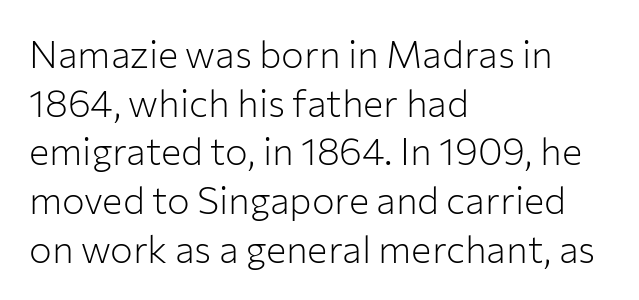
The image shows 38 px light sans-serif type, upright; set left-aligned, normal line spacing (1.28x), normal letter spacing, not underlined; low stroke contrast and a medium x-height.
